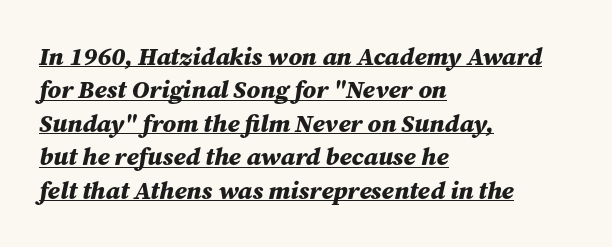
The image shows 25 px bold type, italic (leaning right); set left-aligned, normal line spacing (1.34x), normal letter spacing, underlined.
